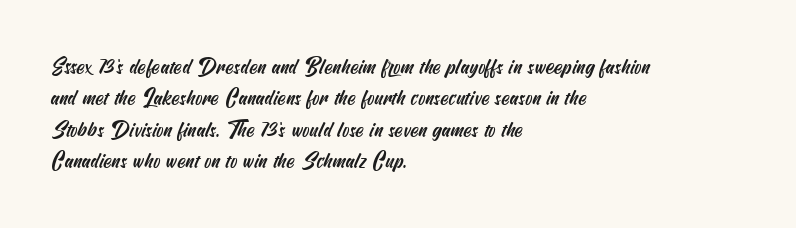
These lines keep a tight, regular rhythm from letter to letter. The rendering anchors every line to the left-hand side. Leading: standard. Clear beneath every line of the passage.
